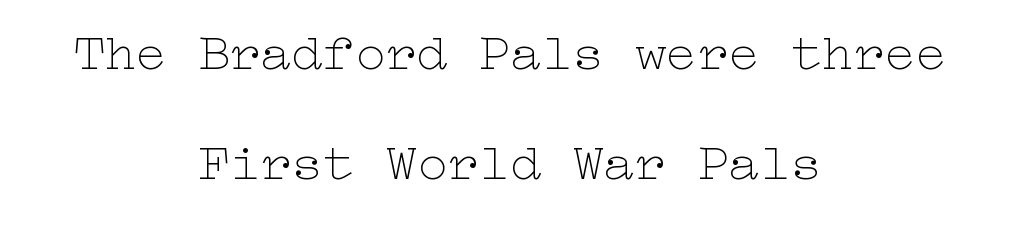
Q: Is the text bold? A: No.
Q: Is the text italic (slanted)? A: No, it is upright.
Q: Is the text underlined? A: No.
Q: How is the paragraph aligned? A: Centered.
Q: Is the spacing between letters normal or unusually wide? A: Normal.
Q: Is the spacing between lines tight, normal or loose? A: Loose.
Q: Width (condensed, normal, or wide)? A: Wide.
Q: Stroke contrast? A: Low.
Q: x-height? A: Medium.
